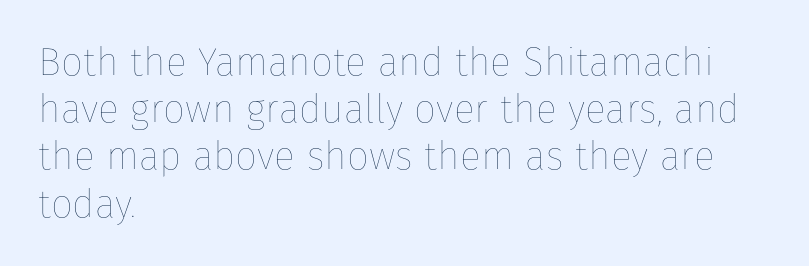
Every stem runs plumb, perpendicular to the baseline. Each letter keeps its own natural width here, so spacing adapts to shape. Type without underlining. Stems and bowls with no extra thickness — not bold. How are the letters spaced? Ordinarily, with no added tracking.
